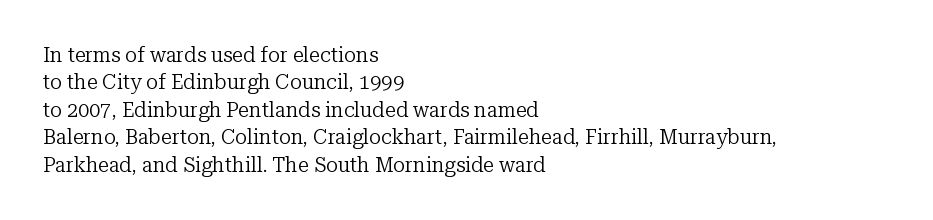
{"italic": "no", "bold": "no", "underline": "no", "align": "left", "line_spacing": "normal", "line_spacing_ratio": 1.37, "letter_spacing": "normal", "letter_spacing_em": 0.0, "glyph_px": 20}
